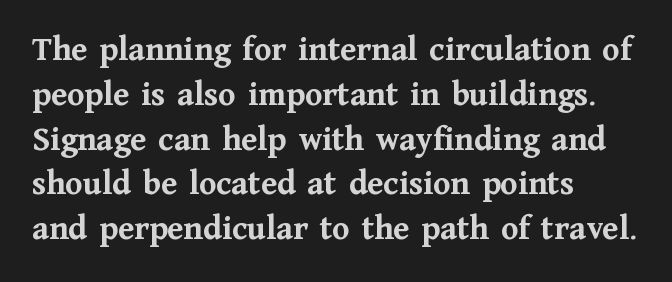
{"serif": "yes", "italic": "no", "bold": "yes", "weight": "semibold", "width": "normal", "stroke_contrast": "medium", "x_height": "medium", "monospaced": "no", "underline": "no", "align": "left", "line_spacing": "normal", "line_spacing_ratio": 1.28, "letter_spacing": "normal", "letter_spacing_em": 0.0, "glyph_px": 35}
